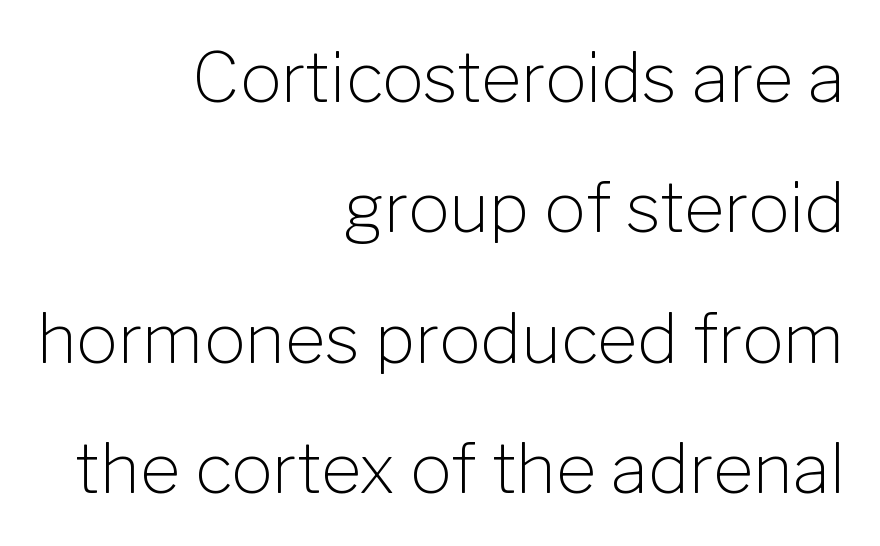
{"serif": "no", "italic": "no", "bold": "no", "weight": "light", "width": "normal", "stroke_contrast": "low", "x_height": "medium", "monospaced": "no", "underline": "no", "align": "right", "line_spacing_ratio": 1.89, "letter_spacing": "normal", "letter_spacing_em": 0.0, "glyph_px": 69}
